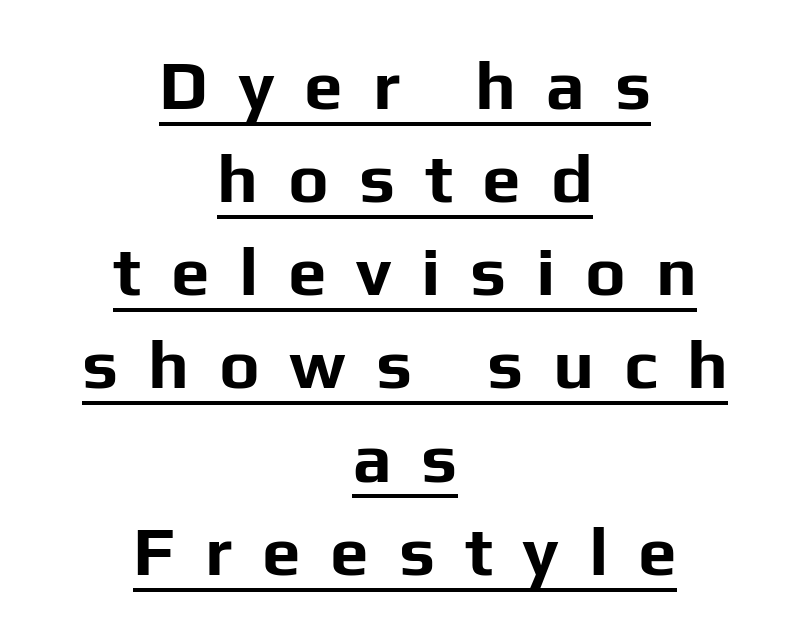
There is plenty of visible air inserted between adjacent glyphs. This rendering uses center alignment, leaving both contours irregular but symmetric. Posture: upright roman. The leading is moderate, giving the passage an even texture. Proportional: the letters do not fall into vertical columns.
